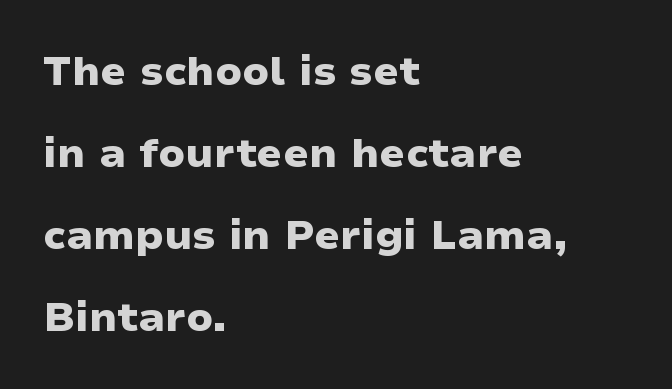
Q: Is the text bold? A: Yes.
Q: Is the text italic (slanted)? A: No, it is upright.
Q: Is the typeface a serif or a sans-serif typeface? A: Sans-serif.
Q: Is the text underlined? A: No.
Q: How is the paragraph aligned? A: Left-aligned.
Q: Is the spacing between letters normal or unusually wide? A: Normal.
Q: Is the spacing between lines tight, normal or loose? A: Loose.
Q: Width (condensed, normal, or wide)? A: Wide.
Q: Stroke contrast? A: Low.
Q: x-height? A: Medium.
Q: Monospaced? A: No.
